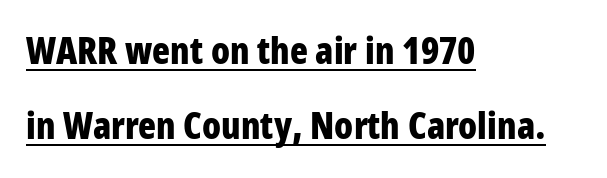
Examine the stroke ends and you'll find no serifs. Rows of type keep a wide berth in the vertical direction. Each letter keeps its own natural width here, so spacing adapts to shape. Every letter is thick-stroked: bold, no question.
